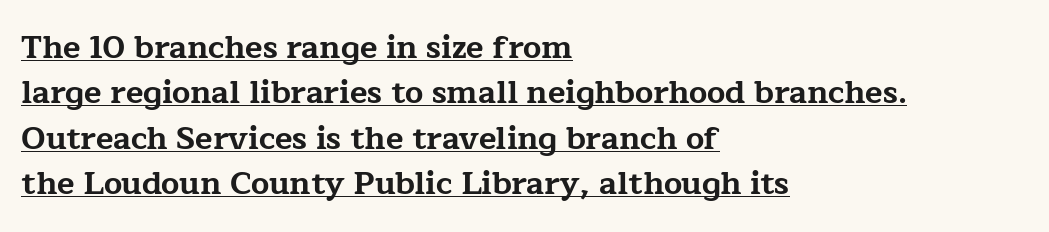
{"serif": "yes", "italic": "no", "bold": "yes", "weight": "bold", "width": "wide", "stroke_contrast": "low", "x_height": "medium", "monospaced": "no", "underline": "yes", "align": "left", "line_spacing": "normal", "line_spacing_ratio": 1.42, "letter_spacing": "normal", "letter_spacing_em": 0.0, "glyph_px": 32}
